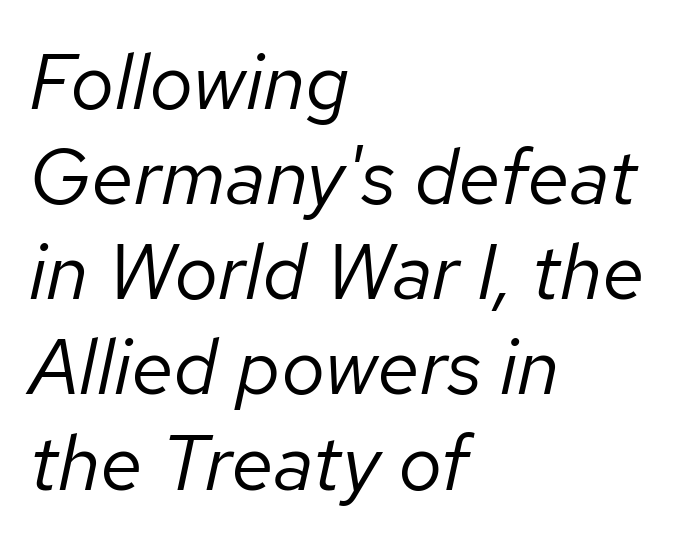
{"italic": "yes", "lean": "right", "slant_degrees": 12, "bold": "no", "weight": "regular", "width": "normal", "stroke_contrast": "low", "x_height": "medium", "monospaced": "no", "underline": "no", "align": "left", "line_spacing_ratio": 1.22, "letter_spacing": "normal", "letter_spacing_em": 0.0, "glyph_px": 78}
